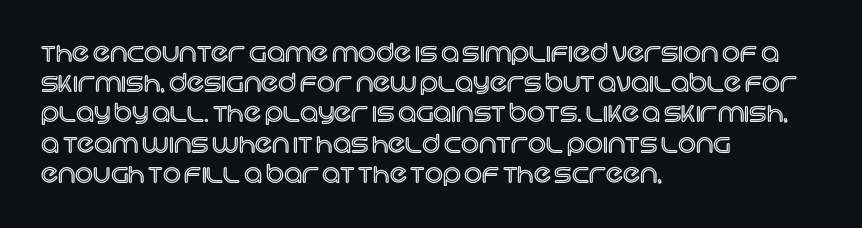
Q: Is the text italic (slanted)? A: No, it is upright.
Q: Is the text underlined? A: No.
Q: How is the paragraph aligned? A: Left-aligned.
Q: Is the spacing between letters normal or unusually wide? A: Normal.
